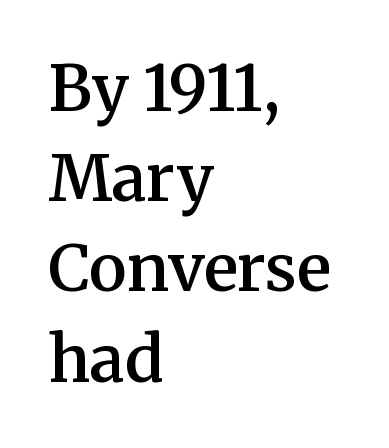
The image shows 64 px semibold serif type, upright; set left-aligned, normal line spacing (1.41x), normal letter spacing, not underlined; medium stroke contrast and a medium x-height.
